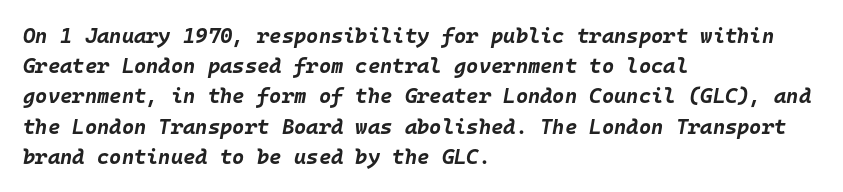
Yep, that's italic — everything's leaning. Each word holds together tightly as a unit, with standard inter-letter gaps. The baseline area is clear. Horizontal bands of white between lines are of average thickness. One-word summary of the alignment: left. Typographic density is high because the face is bold.
